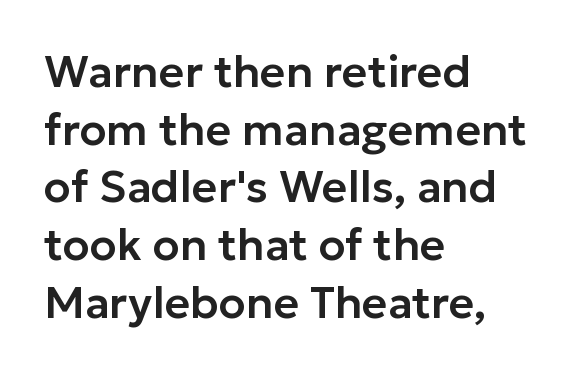
The strip under each line holds only bare page. The space between consecutive lines is moderate. Proportional: the letters do not fall into vertical columns. Notice how the stems are strictly vertical — no italics here. Unlike a traditional serif, this face leaves its strokes unadorned. The gaps between neighbouring characters are ordinary and unremarkable.
